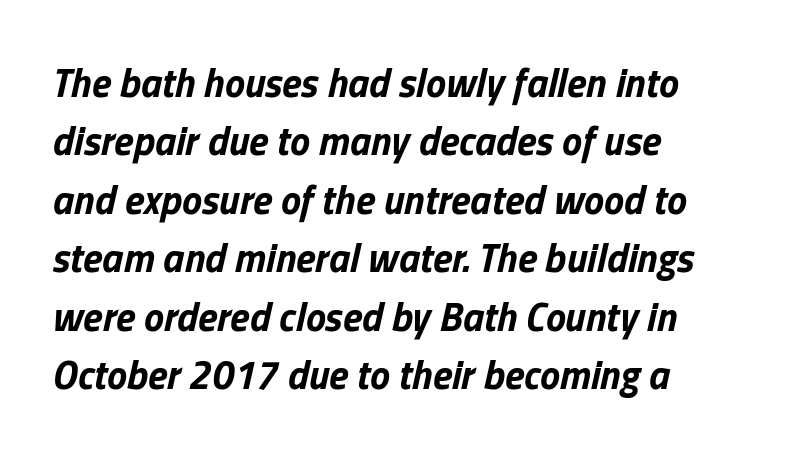
Q: Is the text bold? A: Yes.
Q: Is the text italic (slanted)? A: Yes, it leans right by about 13 degrees.
Q: Is the text underlined? A: No.
Q: How is the paragraph aligned? A: Left-aligned.
Q: Is the spacing between letters normal or unusually wide? A: Normal.
Q: Is the spacing between lines tight, normal or loose? A: Normal.
Q: Width (condensed, normal, or wide)? A: Normal.
Q: Stroke contrast? A: Low.
Q: x-height? A: Medium.
Q: Monospaced? A: No.
